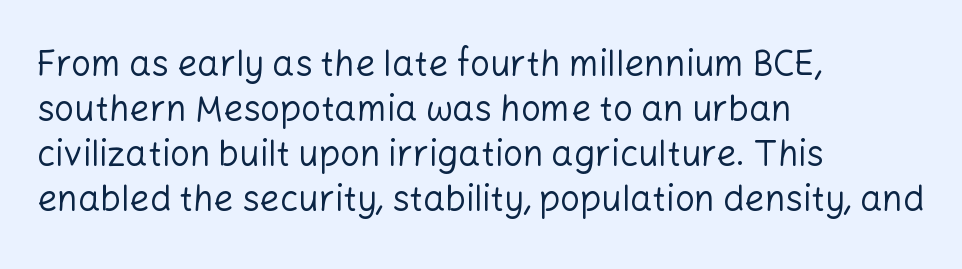
The image shows 35 px regular-weight sans-serif type, upright; set left-aligned, normal line spacing (1.29x), normal letter spacing, not underlined; low stroke contrast and a medium x-height.
